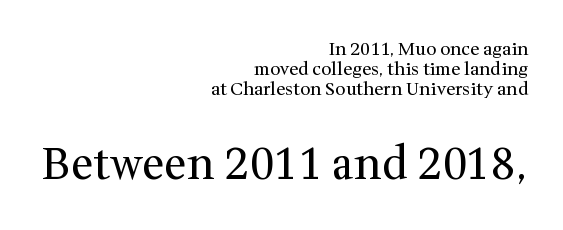
Q: Is the text bold? A: No.
Q: Is the text italic (slanted)? A: No, it is upright.
Q: Is the typeface a serif or a sans-serif typeface? A: Serif.
Q: Is the text underlined? A: No.
Q: How is the paragraph aligned? A: Right-aligned.
Q: Is the spacing between letters normal or unusually wide? A: Normal.
Q: Is the spacing between lines tight, normal or loose? A: Tight.
Q: Which block of text is set in a larger size, the first (top) or the second (bottom)? A: The second (bottom) one.
Q: Width (condensed, normal, or wide)? A: Normal.
Q: Stroke contrast? A: Medium.
Q: x-height? A: Medium.
Q: Monospaced? A: No.
